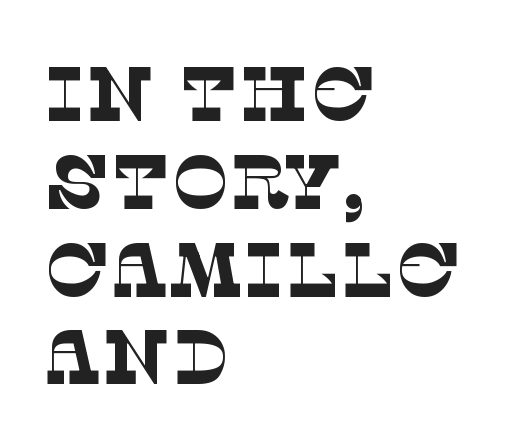
{"serif": "yes", "bold": "no", "weight": "thin", "width": "normal", "stroke_contrast": "low", "x_height": "large", "monospaced": "no", "underline": "no", "align": "left", "line_spacing": "tight", "line_spacing_ratio": 1.14, "letter_spacing": "normal", "letter_spacing_em": 0.0, "glyph_px": 77}
